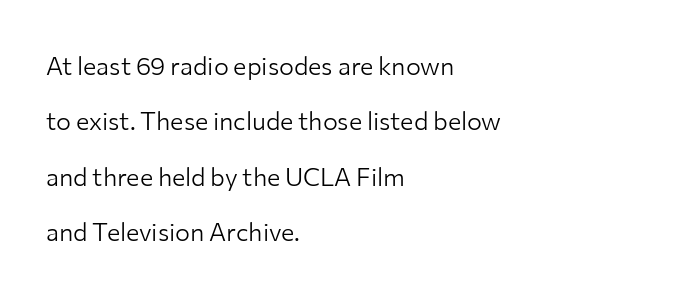
The image shows 25 px text type, upright; set left-aligned, loose line spacing (2.22x), normal letter spacing, not underlined.
